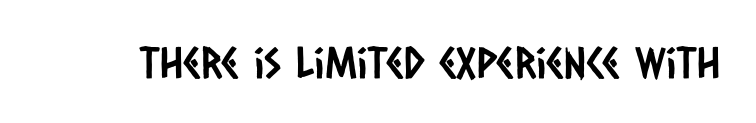
Q: Is the typeface a serif or a sans-serif typeface? A: Sans-serif.
Q: Is the text underlined? A: No.
Q: Is the spacing between letters normal or unusually wide? A: Normal.
Q: Width (condensed, normal, or wide)? A: Condensed.
Q: Stroke contrast? A: Low.
Q: x-height? A: Large.
Q: Monospaced? A: No.
